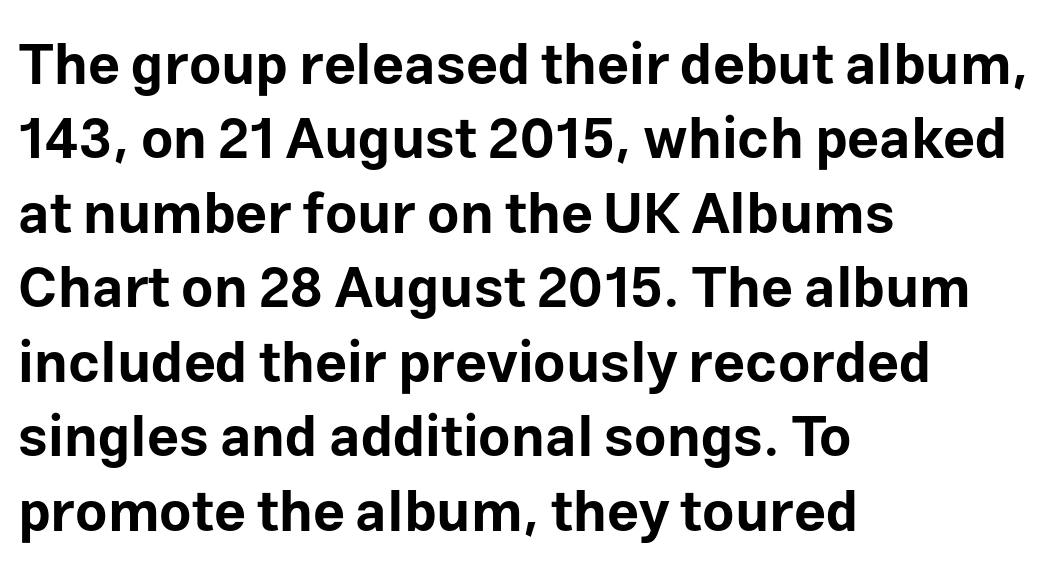
The passage shown is typed in a proportional face where columns would drift. Characters remain perfectly vertical along every line. Where is the straight margin? On the left. The glyphs have the mass of a bold cut. Line spacing here is normal.
